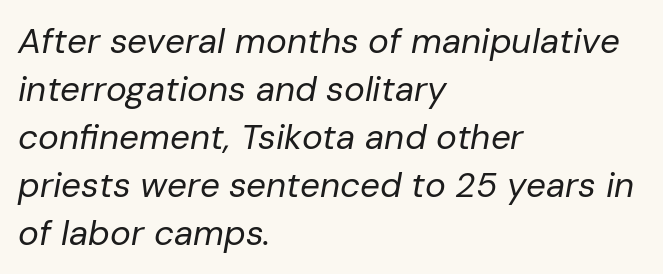
Caption: multi-line text, flush left, ragged right. You could call the tracking neutral — neither tight nor loose. This is oblique type, the kind used for emphasis or titles. The vertical gap from one line to the next is medium.
